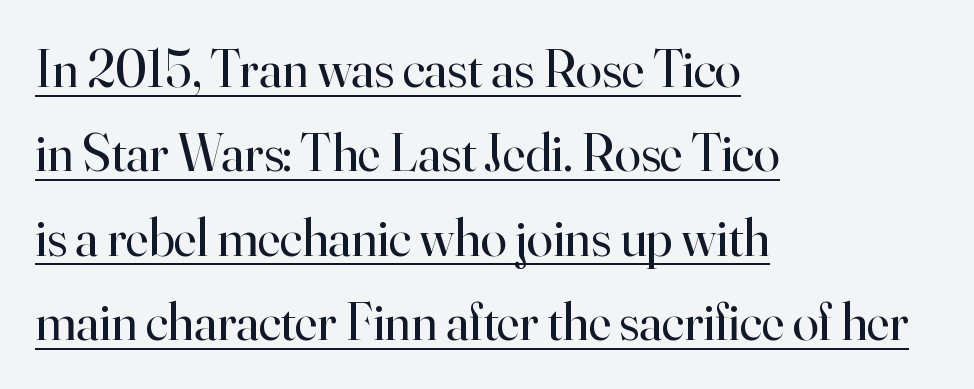
Where is the straight margin? On the left. Every stem runs plumb, perpendicular to the baseline. The font family rendered here belongs to the serif group. The face used here is proportionally spaced, like ordinary book or web type. Letter spacing: default. Is there much room between lines? A standard amount, neither cramped nor airy.
